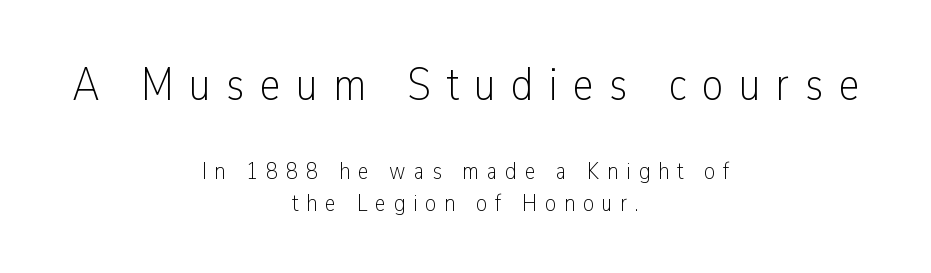
Q: Is the text bold? A: No.
Q: Is the text italic (slanted)? A: No, it is upright.
Q: Is the typeface a serif or a sans-serif typeface? A: Sans-serif.
Q: Is the text underlined? A: No.
Q: How is the paragraph aligned? A: Centered.
Q: Is the spacing between letters normal or unusually wide? A: Unusually wide.
Q: Is the spacing between lines tight, normal or loose? A: Normal.
Q: Which block of text is set in a larger size, the first (top) or the second (bottom)? A: The first (top) one.
Q: Width (condensed, normal, or wide)? A: Condensed.
Q: Stroke contrast? A: Low.
Q: x-height? A: Medium.
Q: Monospaced? A: No.
